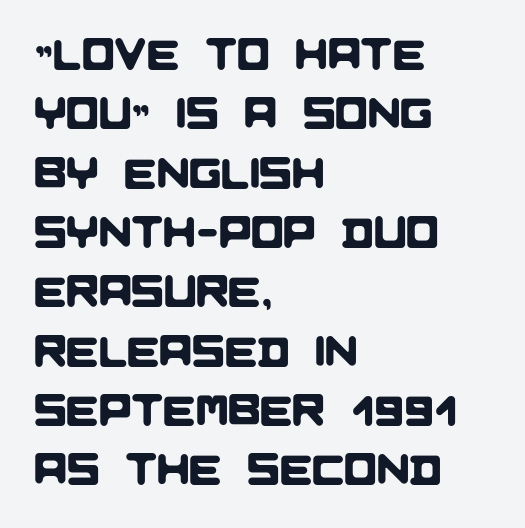
{"serif": "no", "width": "normal", "stroke_contrast": "low", "x_height": "large", "monospaced": "no", "underline": "no", "align": "left", "line_spacing": "normal", "line_spacing_ratio": 1.38, "letter_spacing": "normal", "letter_spacing_em": 0.0, "glyph_px": 43}
